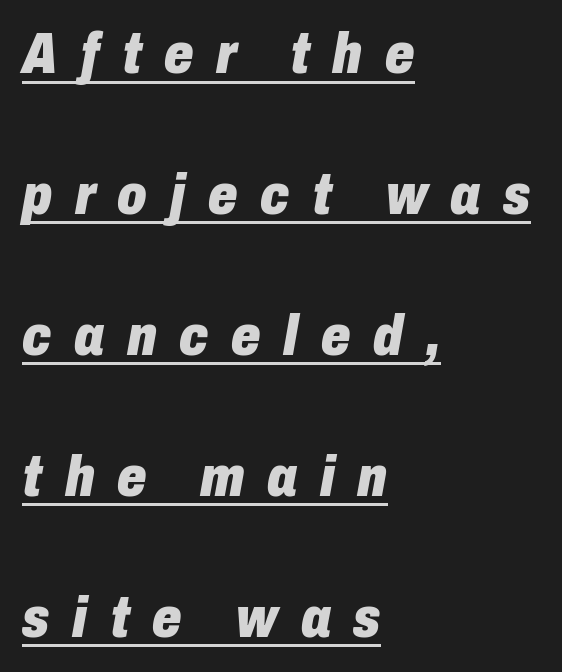
Q: Is the text bold? A: Yes.
Q: Is the text italic (slanted)? A: Yes, it leans right by about 10 degrees.
Q: Is the text underlined? A: Yes.
Q: How is the paragraph aligned? A: Left-aligned.
Q: Is the spacing between letters normal or unusually wide? A: Unusually wide.
Q: Is the spacing between lines tight, normal or loose? A: Loose.
Q: Width (condensed, normal, or wide)? A: Condensed.
Q: Stroke contrast? A: Low.
Q: x-height? A: Medium.
Q: Monospaced? A: No.
